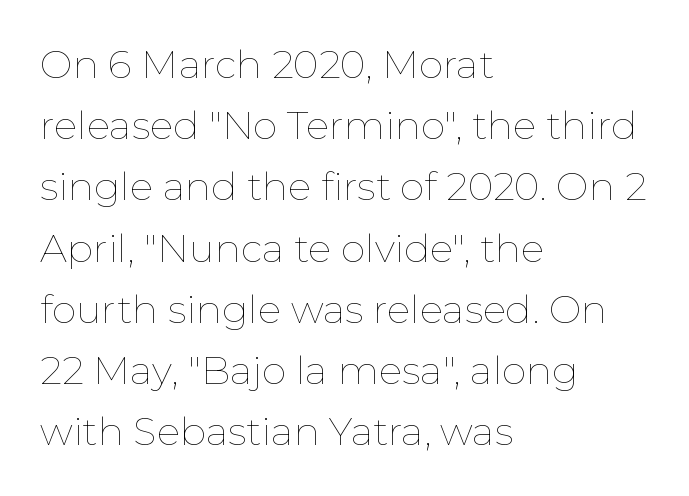
Do the characters align in a grid? No, the font is proportional. A clean baseline with only descenders dipping below it. The font's upright variant was chosen for this text. The vertical gap from one line to the next is medium.
